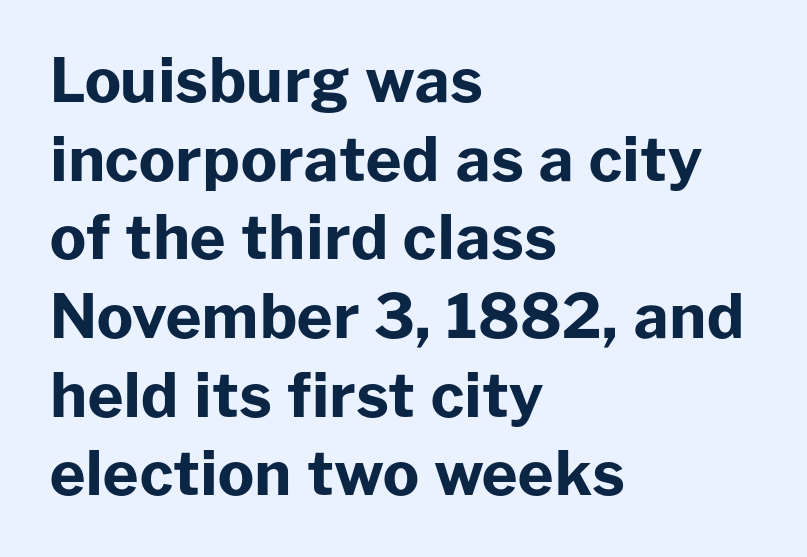
A typesetter would call this zero additional tracking. Successive baselines arrive at the customary interval. One-word summary of the alignment: left. Lines of text with bare space underneath.
